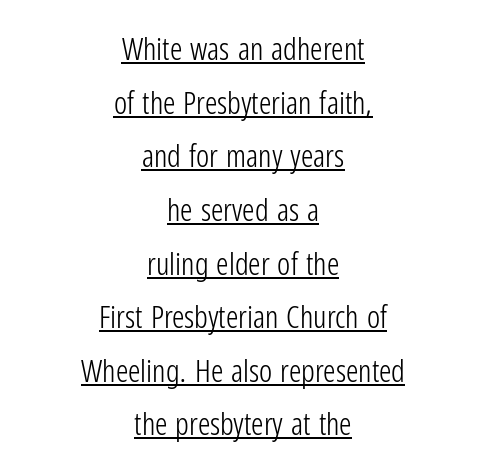
Q: Is the text bold? A: No.
Q: Is the text italic (slanted)? A: No, it is upright.
Q: Is the typeface a serif or a sans-serif typeface? A: Sans-serif.
Q: Is the text underlined? A: Yes.
Q: How is the paragraph aligned? A: Centered.
Q: Is the spacing between letters normal or unusually wide? A: Normal.
Q: Width (condensed, normal, or wide)? A: Condensed.
Q: Stroke contrast? A: Low.
Q: x-height? A: Medium.
Q: Monospaced? A: No.
